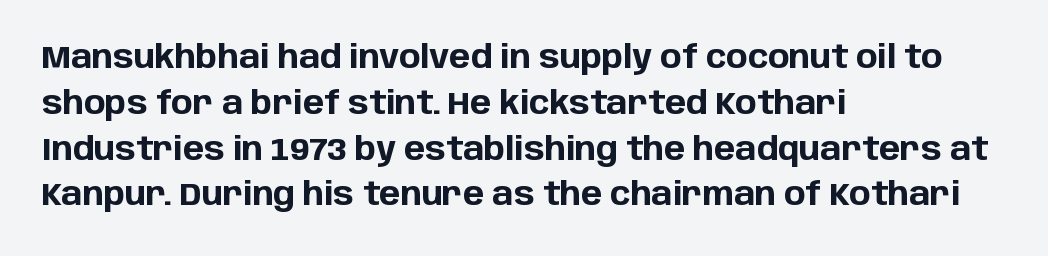
{"serif": "no", "italic": "no", "bold": "yes", "weight": "bold", "width": "normal", "stroke_contrast": "low", "x_height": "large", "monospaced": "no", "underline": "no", "align": "left", "line_spacing": "normal", "line_spacing_ratio": 1.43, "letter_spacing": "normal", "letter_spacing_em": 0.0, "glyph_px": 32}
